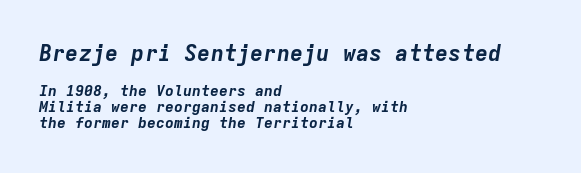
The image shows 22 px bold type, italic (leaning right); set left-aligned, tight line spacing (1.09x), normal letter spacing, not underlined; the first (top) block is 1.47x larger.
